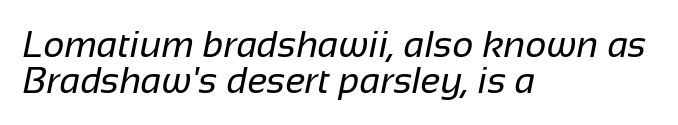
The baseline area is clear. Inter-character spacing is left at the font's built-in metrics. Horizontal bands of white between lines are thin slivers. This rendering employs a face without finishing strokes, i.e., a sans-serif. The typesetter chose a ragged-right arrangement here. Is this a heavy cut? Hardly; it is regular or lighter.
